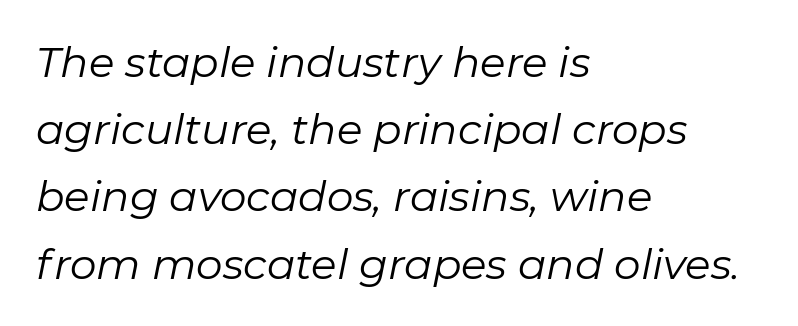
Character widths vary here, with narrow letters taking less room than wide ones. Is there much room between lines? A standard amount, neither cramped nor airy. Any mark beneath the type? The region is blank. The whole block is typeset with a tilt. No letter is thick-stroked: the sample isn't bold.
